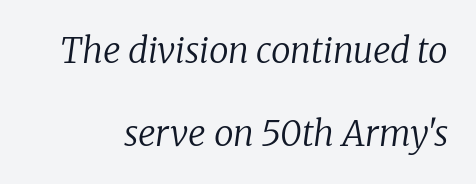
Q: Is the text bold? A: No.
Q: Is the text italic (slanted)? A: Yes, it leans right by about 8 degrees.
Q: Is the typeface a serif or a sans-serif typeface? A: Serif.
Q: Is the text underlined? A: No.
Q: Is the spacing between letters normal or unusually wide? A: Normal.
Q: Is the spacing between lines tight, normal or loose? A: Loose.
Q: Width (condensed, normal, or wide)? A: Normal.
Q: Stroke contrast? A: Low.
Q: x-height? A: Medium.
Q: Monospaced? A: No.
